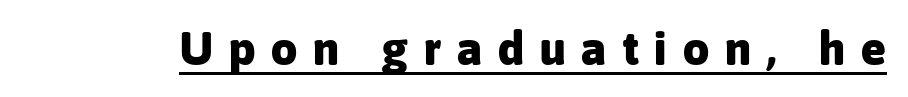
Proportional: the letters do not fall into vertical columns. Caption: bold face, heavy strokes. In terms of letterform style, serifs are entirely absent. This sample uses expanded letter spacing, leaving extra air between glyphs. Somebody hit Ctrl+U on this one — the words are underlined. This is roman type, the default non-slanted kind.
